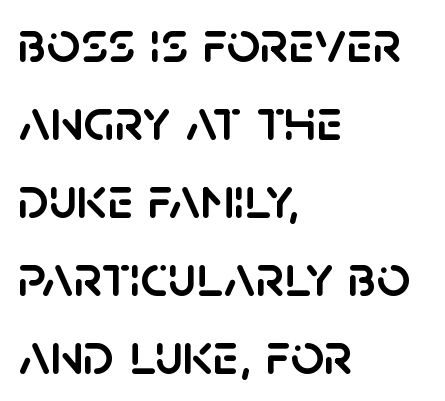
A normal amount of white space separates one row of letters from the next. Reading down the block, your eye returns to a fixed left position each line. A typesetter would call this proportional, since set widths differ per character. You could call the tracking neutral — neither tight nor loose. Beneath every word, the page is bare.
